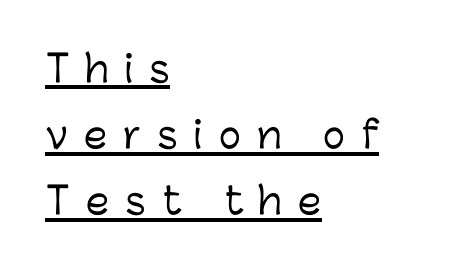
Q: Is the text italic (slanted)? A: No, it is upright.
Q: Is the typeface a serif or a sans-serif typeface? A: Sans-serif.
Q: Is the text underlined? A: Yes.
Q: How is the paragraph aligned? A: Left-aligned.
Q: Is the spacing between letters normal or unusually wide? A: Unusually wide.
Q: Width (condensed, normal, or wide)? A: Normal.
Q: Stroke contrast? A: Low.
Q: x-height? A: Medium.
Q: Monospaced? A: No.
